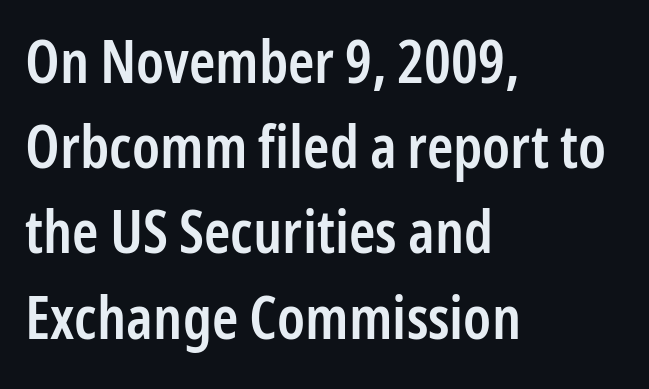
The image shows 60 px semibold, condensed sans-serif type, upright; set left-aligned, normal line spacing (1.42x), normal letter spacing, not underlined; low stroke contrast and a medium x-height.
